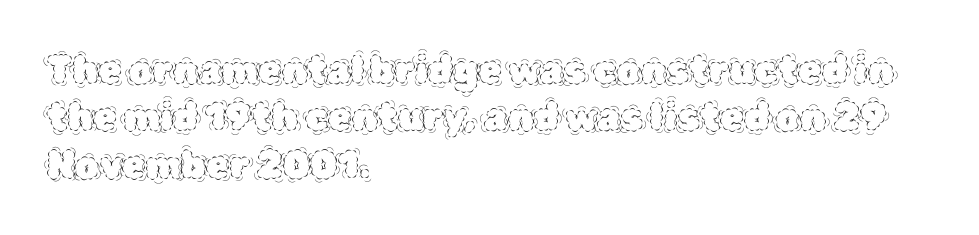
The image shows 38 px thin type, upright; set left-aligned, normal line spacing (1.25x), normal letter spacing, not underlined; a large x-height.
